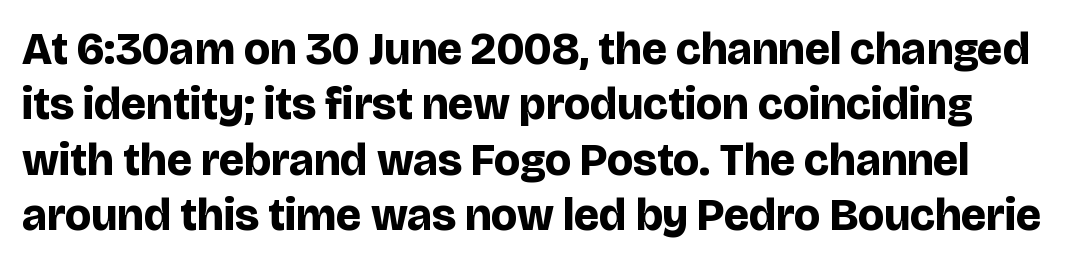
The image shows 45 px bold sans-serif type, upright; set line spacing 1.23x, normal letter spacing, not underlined; low stroke contrast and a large x-height.
